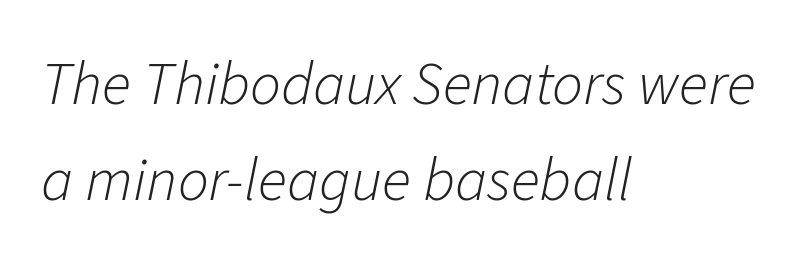
{"italic": "yes", "lean": "right", "slant_degrees": 11, "bold": "no", "weight": "light", "width": "normal", "stroke_contrast": "low", "x_height": "medium", "monospaced": "no", "underline": "no", "align": "left", "line_spacing": "normal", "line_spacing_ratio": 1.57, "letter_spacing": "normal", "letter_spacing_em": 0.0, "glyph_px": 61}
